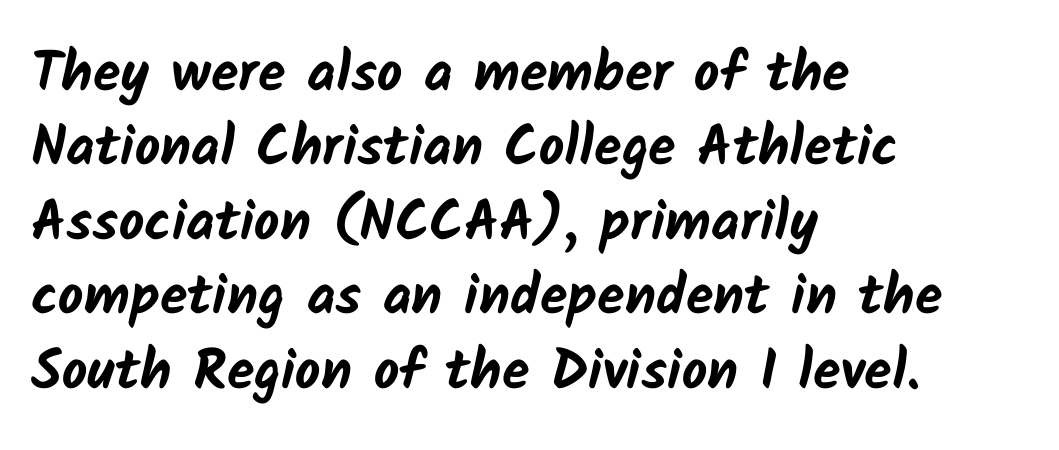
{"serif": "no", "bold": "yes", "weight": "bold", "width": "normal", "stroke_contrast": "low", "x_height": "medium", "monospaced": "no", "underline": "no", "align": "left", "line_spacing": "normal", "line_spacing_ratio": 1.33, "letter_spacing": "normal", "letter_spacing_em": 0.0, "glyph_px": 56}
